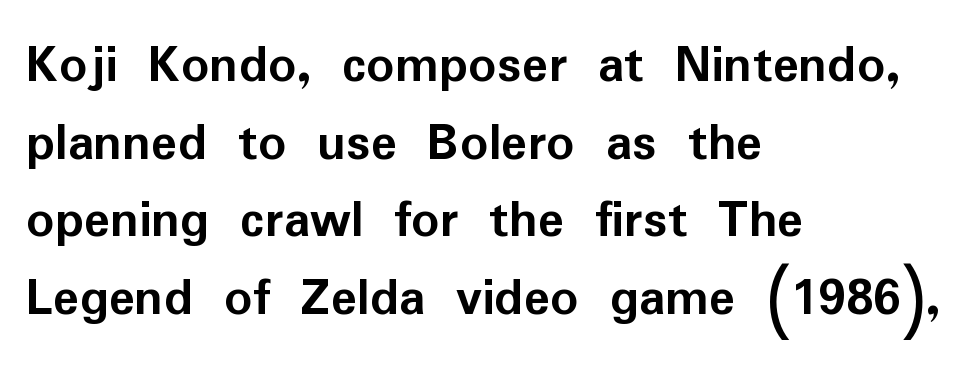
{"serif": "no", "italic": "no", "bold": "yes", "weight": "semibold", "width": "normal", "stroke_contrast": "low", "x_height": "medium", "monospaced": "no", "underline": "no", "align": "left", "line_spacing": "normal", "line_spacing_ratio": 1.41, "letter_spacing": "normal", "letter_spacing_em": 0.0, "glyph_px": 55}
